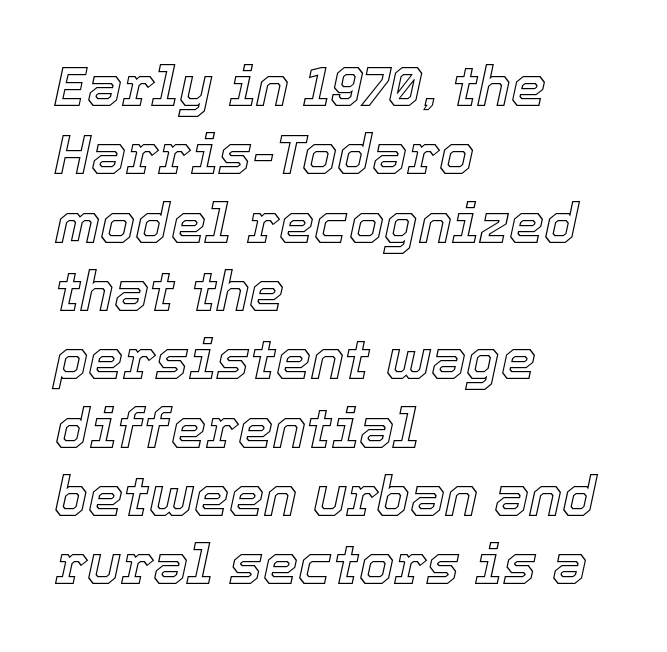
The image shows 56 px text type, italic (leaning right); set left-aligned, line spacing 1.22x, normal letter spacing, not underlined; a medium x-height.
